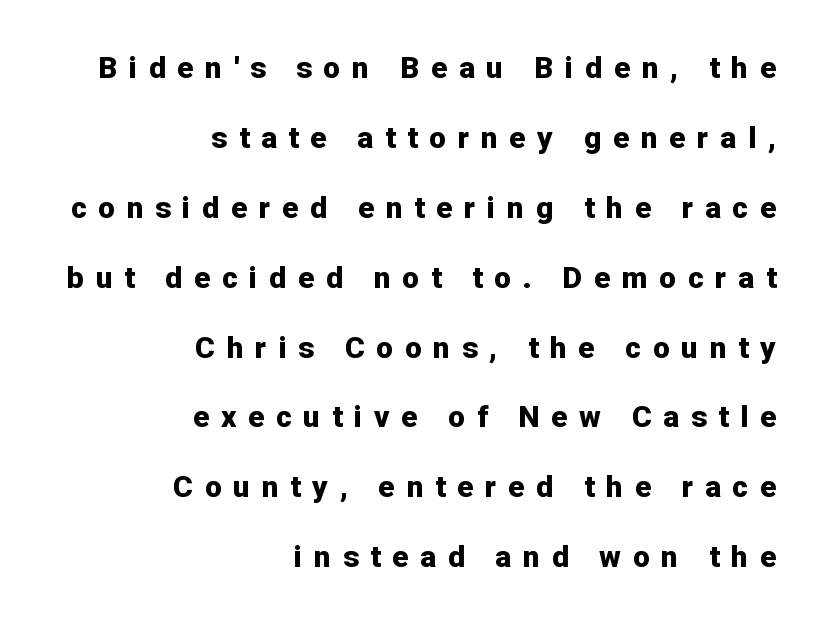
Q: Is the text bold? A: Yes.
Q: Is the text italic (slanted)? A: No, it is upright.
Q: Is the typeface a serif or a sans-serif typeface? A: Sans-serif.
Q: Is the text underlined? A: No.
Q: How is the paragraph aligned? A: Right-aligned.
Q: Is the spacing between letters normal or unusually wide? A: Unusually wide.
Q: Is the spacing between lines tight, normal or loose? A: Loose.
Q: Width (condensed, normal, or wide)? A: Normal.
Q: Stroke contrast? A: Low.
Q: x-height? A: Medium.
Q: Monospaced? A: No.
